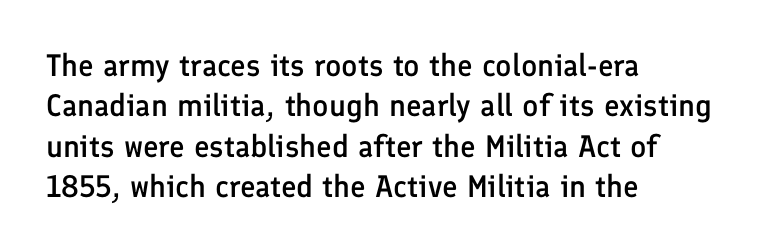
{"serif": "no", "italic": "no", "bold": "semi", "weight": "semibold", "width": "normal", "stroke_contrast": "low", "x_height": "medium", "monospaced": "no", "underline": "no", "align": "left", "line_spacing": "normal", "line_spacing_ratio": 1.3, "letter_spacing": "normal", "letter_spacing_em": 0.0, "glyph_px": 31}
